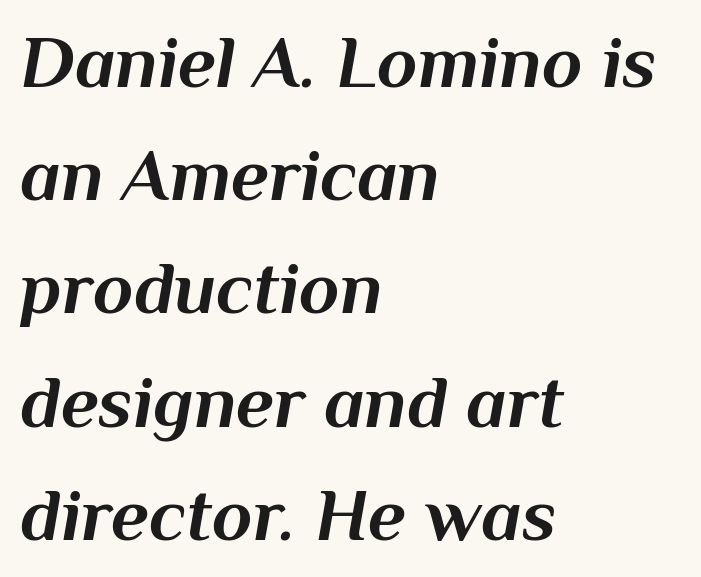
Strong, thick strokes mark this as bold type. Horizontally, the lines are justified to the leading edge only. Proportional: the letters do not fall into vertical columns. A typesetter would call this zero additional tracking.
